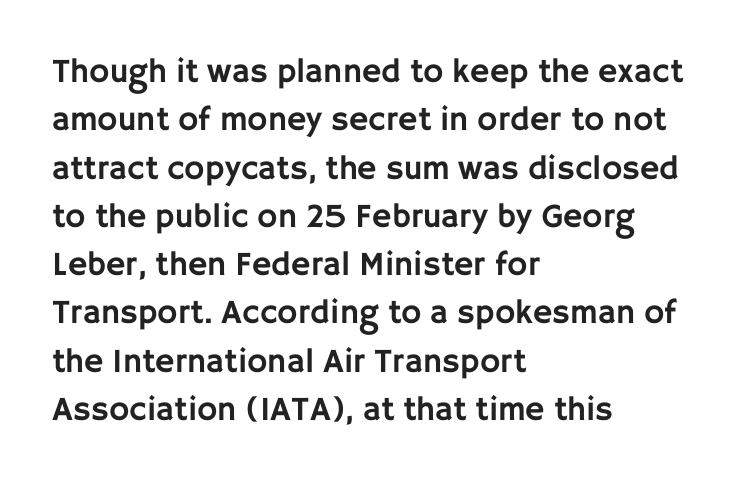
Check the space under the baseline: it is left empty. This rendering employs a face without finishing strokes, i.e., a sans-serif. Left-aligned paragraph, ragged on the right. This is the regular roman posture of the typeface.
